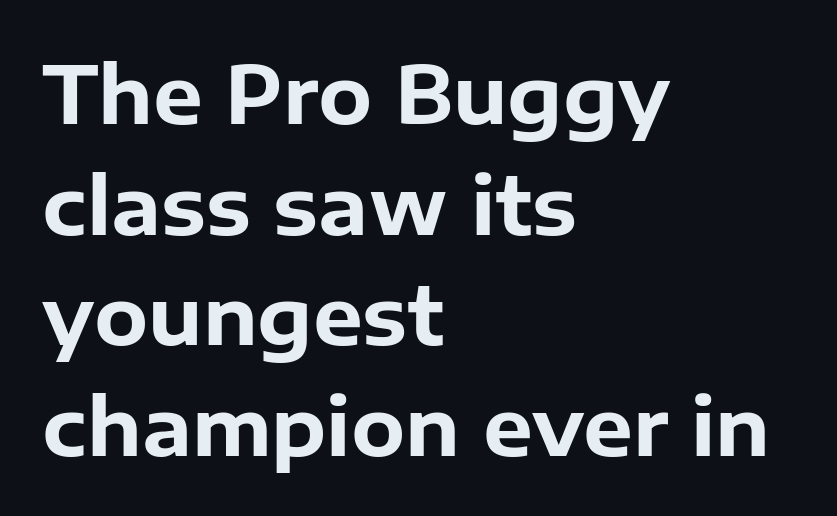
The image shows 79 px bold sans-serif type, upright; set left-aligned, normal line spacing (1.4x), normal letter spacing, not underlined; low stroke contrast and a medium x-height.
